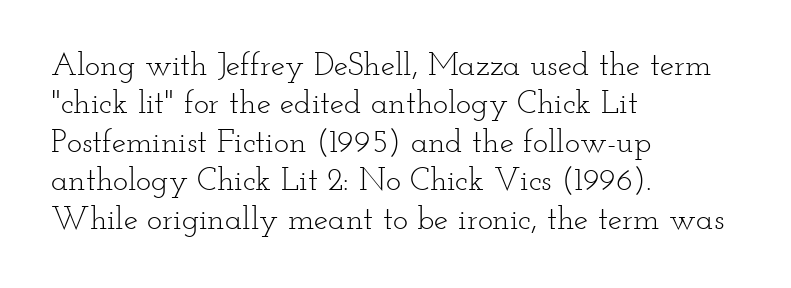
{"serif": "yes", "italic": "no", "bold": "no", "weight": "light", "width": "wide", "stroke_contrast": "low", "x_height": "small", "monospaced": "no", "underline": "no", "align": "left", "line_spacing_ratio": 1.2, "letter_spacing": "normal", "letter_spacing_em": 0.0, "glyph_px": 32}
